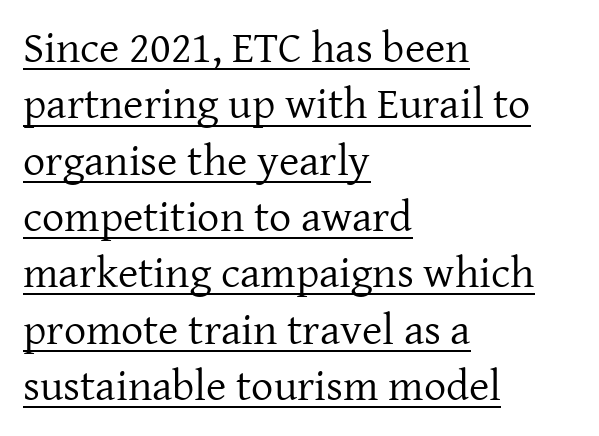
{"serif": "yes", "italic": "no", "bold": "no", "weight": "regular", "width": "normal", "stroke_contrast": "low", "x_height": "medium", "monospaced": "no", "underline": "yes", "align": "left", "line_spacing": "normal", "line_spacing_ratio": 1.28, "letter_spacing": "normal", "letter_spacing_em": 0.0, "glyph_px": 44}
